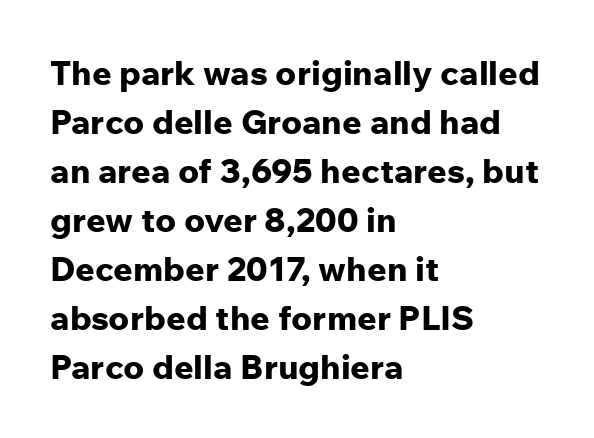
The image shows 34 px bold sans-serif type, upright; set left-aligned, normal line spacing (1.44x), normal letter spacing, not underlined; low stroke contrast and a medium x-height.
